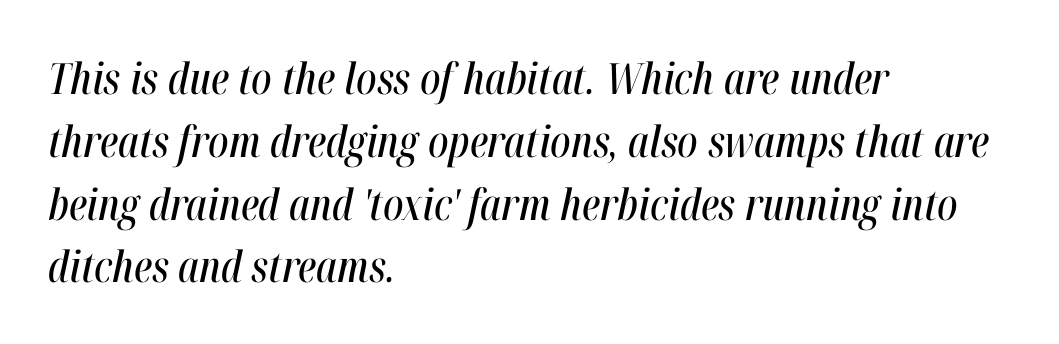
{"italic": "yes", "lean": "right", "slant_degrees": 12, "width": "condensed", "stroke_contrast": "high", "x_height": "medium", "monospaced": "no", "underline": "no", "align": "left", "line_spacing": "normal", "line_spacing_ratio": 1.46, "letter_spacing": "normal", "letter_spacing_em": 0.0, "glyph_px": 43}
